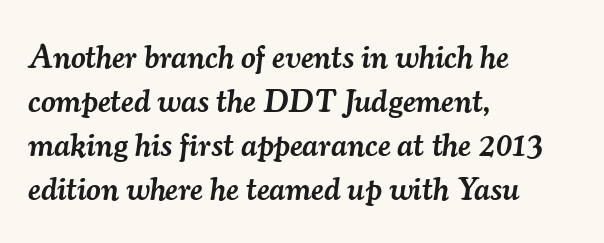
{"serif": "yes", "italic": "yes", "lean": "right", "slant_degrees": 7, "bold": "semi", "weight": "semibold", "width": "normal", "stroke_contrast": "medium", "x_height": "small", "monospaced": "no", "underline": "no", "align": "left", "line_spacing": "normal", "line_spacing_ratio": 1.38, "letter_spacing": "normal", "letter_spacing_em": 0.0, "glyph_px": 32}
